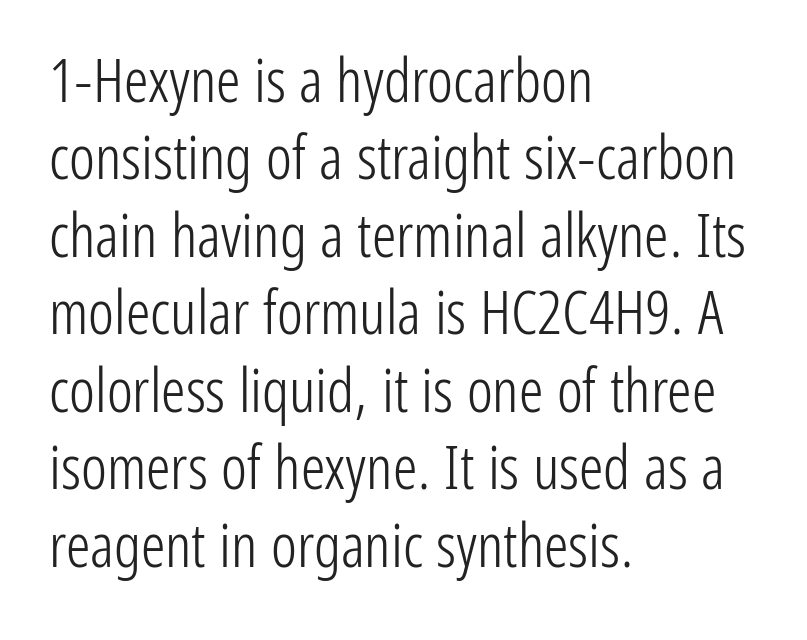
It's the straight-up-and-down kind of type. The designer went with a sans here, leaving each stem footless. Is this a fixed-width face? No — the glyphs have proportional, varying widths. The rows are spaced the way most documents space them.
